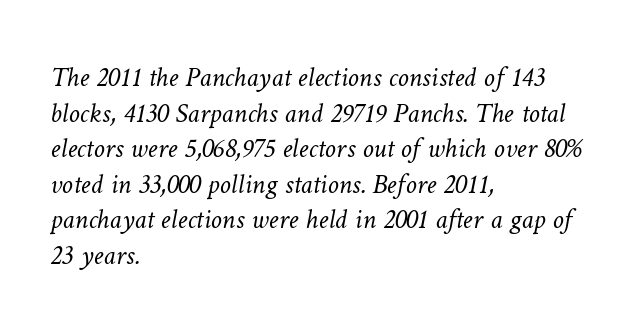
Varying glyph widths throughout — classic text-font behaviour. Notice how the passage keeps a crisp vertical edge on the left only. Letter spacing: default. On a weight scale, this lands at 450 or below. Bare-footed words on every line.
